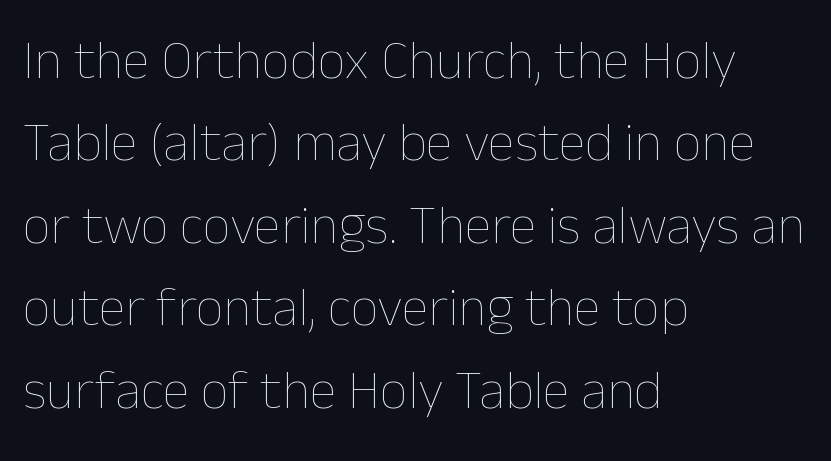
Q: Is the text bold? A: No.
Q: Is the text italic (slanted)? A: No, it is upright.
Q: Is the text underlined? A: No.
Q: How is the paragraph aligned? A: Left-aligned.
Q: Is the spacing between letters normal or unusually wide? A: Normal.
Q: Is the spacing between lines tight, normal or loose? A: Normal.
Q: Width (condensed, normal, or wide)? A: Normal.
Q: Stroke contrast? A: Low.
Q: x-height? A: Medium.
Q: Monospaced? A: No.
